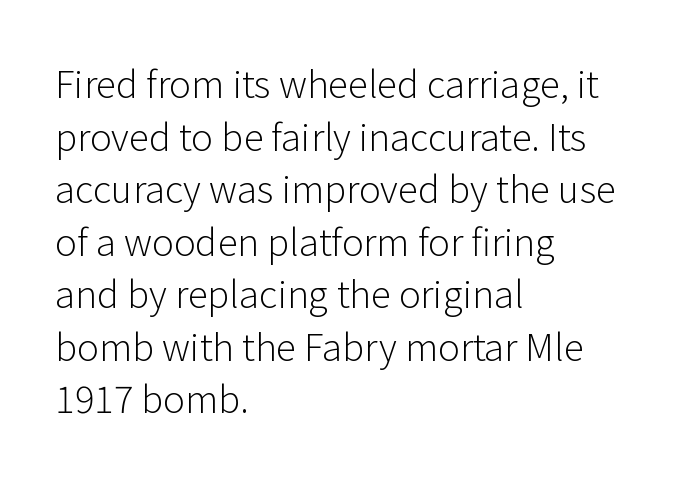
Q: Is the text bold? A: No.
Q: Is the text italic (slanted)? A: No, it is upright.
Q: Is the typeface a serif or a sans-serif typeface? A: Sans-serif.
Q: Is the text underlined? A: No.
Q: How is the paragraph aligned? A: Left-aligned.
Q: Is the spacing between letters normal or unusually wide? A: Normal.
Q: Is the spacing between lines tight, normal or loose? A: Normal.
Q: Width (condensed, normal, or wide)? A: Normal.
Q: Stroke contrast? A: Low.
Q: x-height? A: Medium.
Q: Monospaced? A: No.
